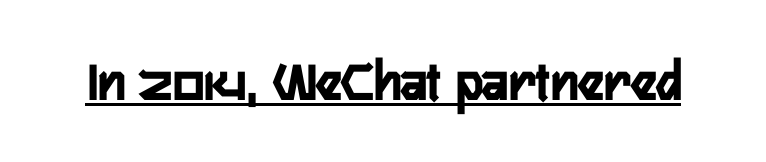
The image shows 59 px semibold, condensed sans-serif type, upright; set normal letter spacing, underlined; low stroke contrast and a medium x-height.
